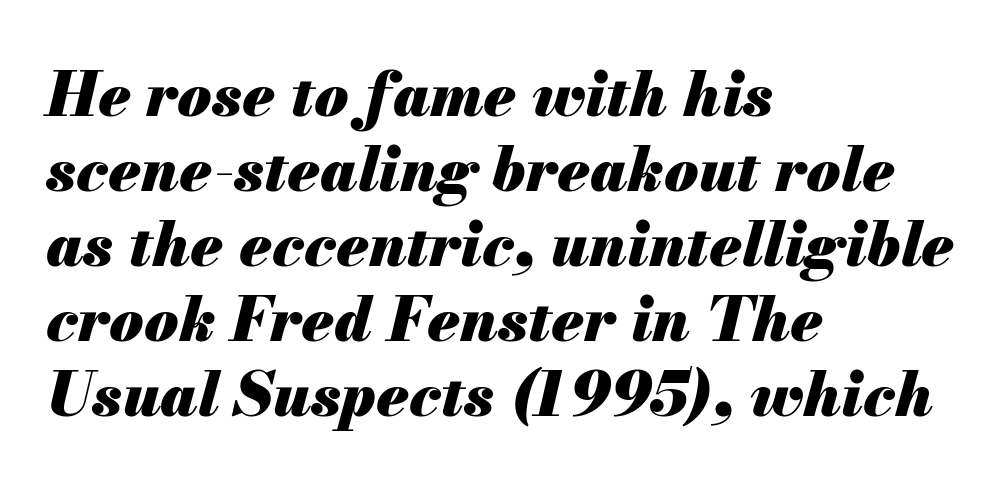
{"italic": "yes", "lean": "right", "slant_degrees": 13, "bold": "yes", "weight": "heavy", "width": "normal", "stroke_contrast": "medium", "x_height": "small", "monospaced": "no", "underline": "no", "align": "left", "line_spacing_ratio": 1.21, "letter_spacing": "normal", "letter_spacing_em": 0.0, "glyph_px": 62}
